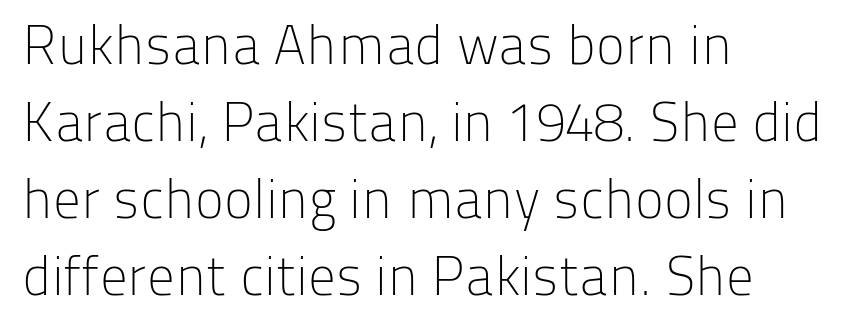
The image shows 55 px light sans-serif type, upright; set left-aligned, normal line spacing (1.4x), normal letter spacing, not underlined; low stroke contrast and a medium x-height.
